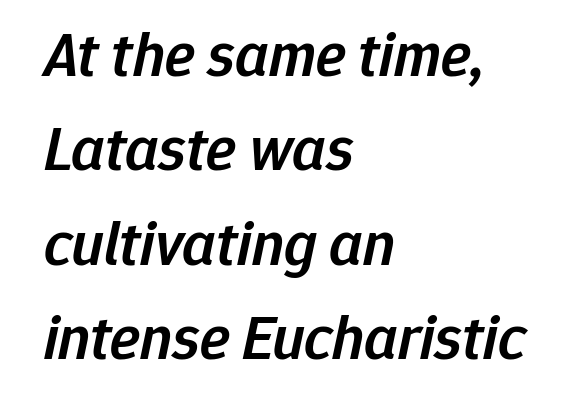
Character widths vary here, with narrow letters taking less room than wide ones. One glance says typical: line gaps are just what's usual. Observe the ordinary spacing: letters are neighbours, not strangers. Compared with an ordinary text face, these strokes are moderately heavier — a semibold.
